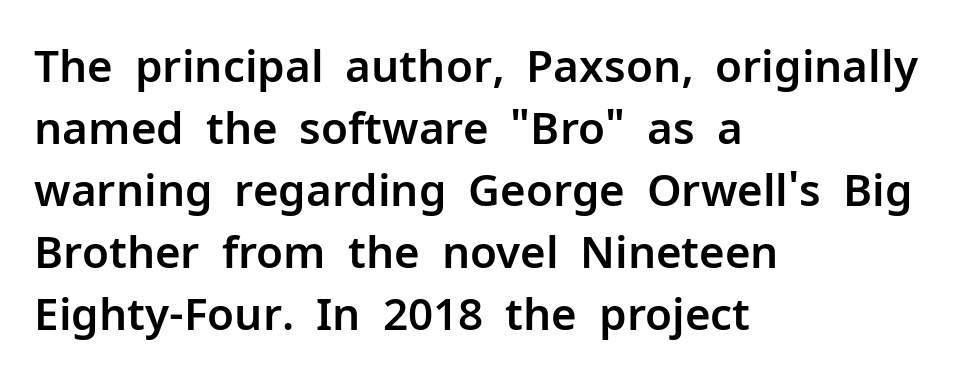
Q: Is the text italic (slanted)? A: No, it is upright.
Q: Is the typeface a serif or a sans-serif typeface? A: Sans-serif.
Q: Is the text underlined? A: No.
Q: How is the paragraph aligned? A: Left-aligned.
Q: Is the spacing between letters normal or unusually wide? A: Normal.
Q: Is the spacing between lines tight, normal or loose? A: Normal.
Q: Width (condensed, normal, or wide)? A: Normal.
Q: Stroke contrast? A: Low.
Q: x-height? A: Medium.
Q: Monospaced? A: No.
